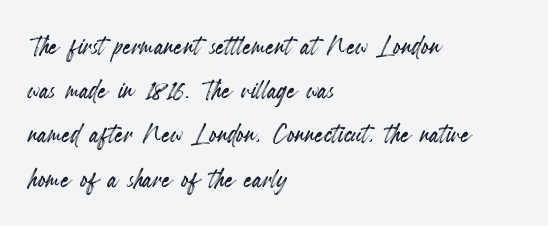
The image shows 34 px condensed type; set left-aligned, normal line spacing (1.3x), normal letter spacing, not underlined; a small x-height.
